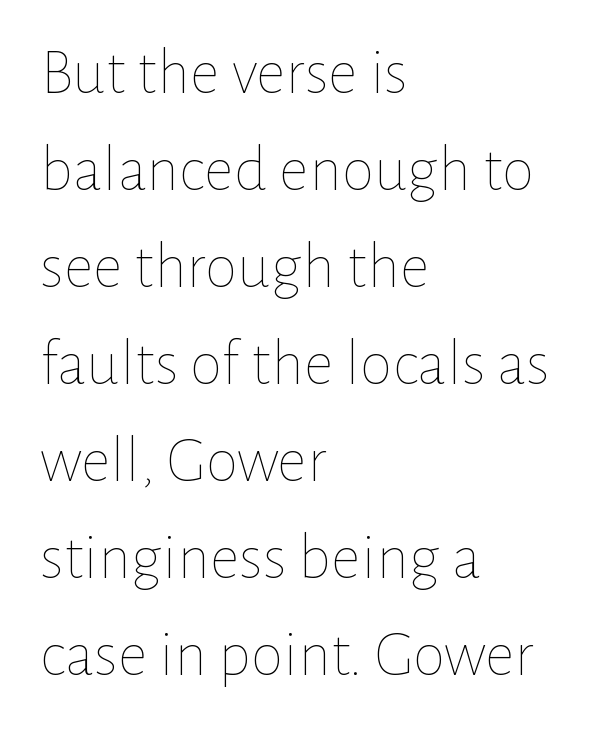
The image shows 66 px thin type, upright; set left-aligned, normal line spacing (1.47x), normal letter spacing, not underlined; low stroke contrast and a medium x-height.
